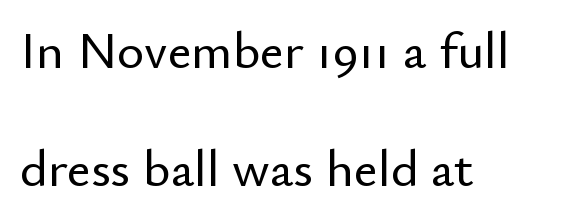
Casual observation: everything's shoved over to the left. How would I describe the line gaps? Wide and relaxed. Nope, not italic — everything's standing straight. Nothing sits at the stroke ends, so this counts as sans-serif.
